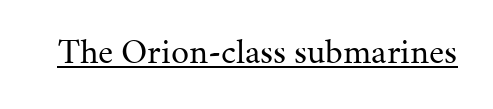
Q: Is the text bold? A: No.
Q: Is the text italic (slanted)? A: No, it is upright.
Q: Is the typeface a serif or a sans-serif typeface? A: Serif.
Q: Is the text underlined? A: Yes.
Q: Is the spacing between letters normal or unusually wide? A: Normal.
Q: Width (condensed, normal, or wide)? A: Normal.
Q: Stroke contrast? A: Medium.
Q: x-height? A: Medium.
Q: Monospaced? A: No.
